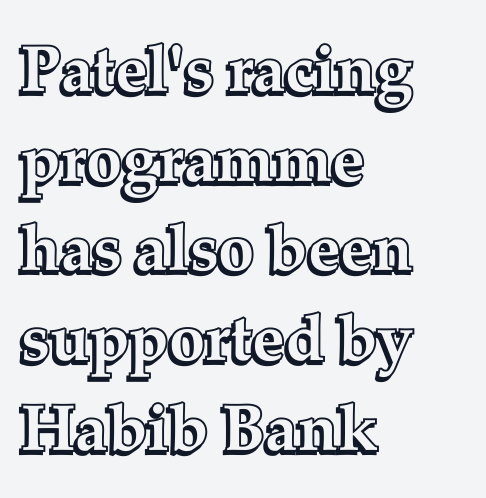
Q: Is the text italic (slanted)? A: No, it is upright.
Q: Is the text underlined? A: No.
Q: How is the paragraph aligned? A: Left-aligned.
Q: Is the spacing between letters normal or unusually wide? A: Normal.
Q: Is the spacing between lines tight, normal or loose? A: Normal.
Q: Width (condensed, normal, or wide)? A: Normal.
Q: x-height? A: Medium.
Q: Monospaced? A: No.
